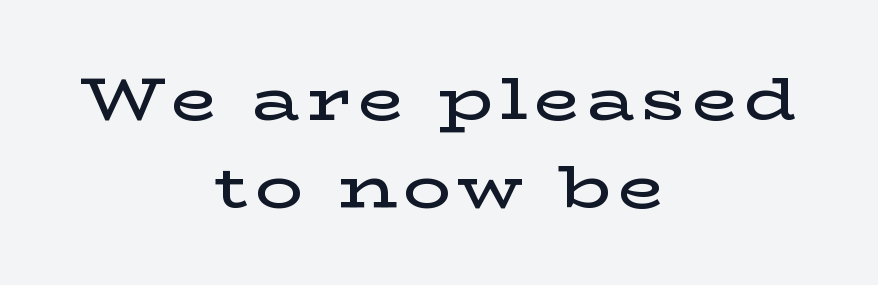
Is the block centered? Yes — each line is placed symmetrically about the middle. The gap between lines stays unmarked. The face used here is seriffed, in the tradition of book romans. Is this a fixed-width face? No — the glyphs have proportional, varying widths. If you drew a line through each stem, it would be perfectly vertical.
